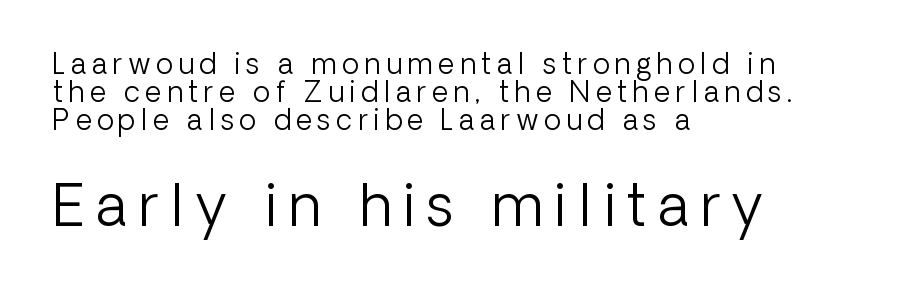
Q: Is the text bold? A: No.
Q: Is the text italic (slanted)? A: No, it is upright.
Q: Is the typeface a serif or a sans-serif typeface? A: Sans-serif.
Q: Is the text underlined? A: No.
Q: How is the paragraph aligned? A: Left-aligned.
Q: Is the spacing between letters normal or unusually wide? A: Unusually wide.
Q: Is the spacing between lines tight, normal or loose? A: Tight.
Q: Which block of text is set in a larger size, the first (top) or the second (bottom)? A: The second (bottom) one.
Q: Width (condensed, normal, or wide)? A: Normal.
Q: Stroke contrast? A: Low.
Q: x-height? A: Medium.
Q: Monospaced? A: No.
